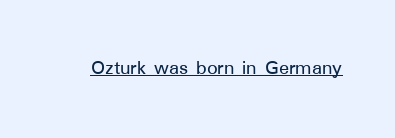
Q: Is the text italic (slanted)? A: No, it is upright.
Q: Is the text underlined? A: Yes.
Q: Is the spacing between letters normal or unusually wide? A: Normal.
